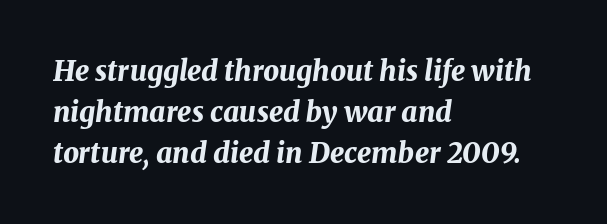
The image shows 28 px bold type, italic (leaning right); set left-aligned, normal line spacing (1.46x), normal letter spacing, not underlined; medium stroke contrast and a medium x-height.
